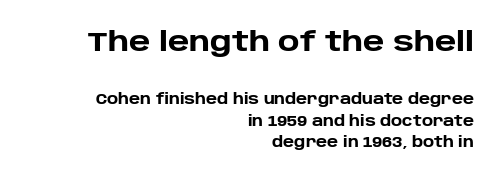
{"italic": "no", "bold": "yes", "underline": "no", "align": "right", "line_spacing": "normal", "line_spacing_ratio": 1.54, "letter_spacing": "normal", "letter_spacing_em": 0.0, "larger_block": "first", "size_ratio": 1.93, "glyph_px": 27}
